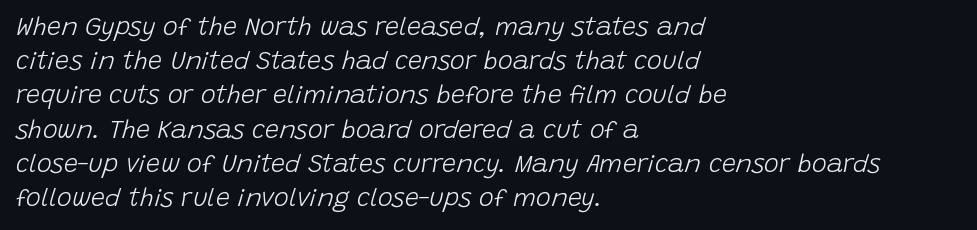
Q: Is the text bold? A: No.
Q: Is the text italic (slanted)? A: Yes, it leans right by about 15 degrees.
Q: Is the text underlined? A: No.
Q: How is the paragraph aligned? A: Left-aligned.
Q: Is the spacing between letters normal or unusually wide? A: Normal.
Q: Is the spacing between lines tight, normal or loose? A: Normal.
